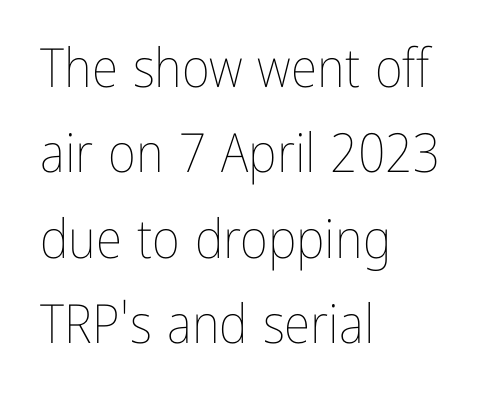
Q: Is the text bold? A: No.
Q: Is the text italic (slanted)? A: No, it is upright.
Q: Is the text underlined? A: No.
Q: How is the paragraph aligned? A: Left-aligned.
Q: Is the spacing between letters normal or unusually wide? A: Normal.
Q: Is the spacing between lines tight, normal or loose? A: Normal.
Q: Width (condensed, normal, or wide)? A: Condensed.
Q: Stroke contrast? A: Low.
Q: x-height? A: Medium.
Q: Monospaced? A: No.
